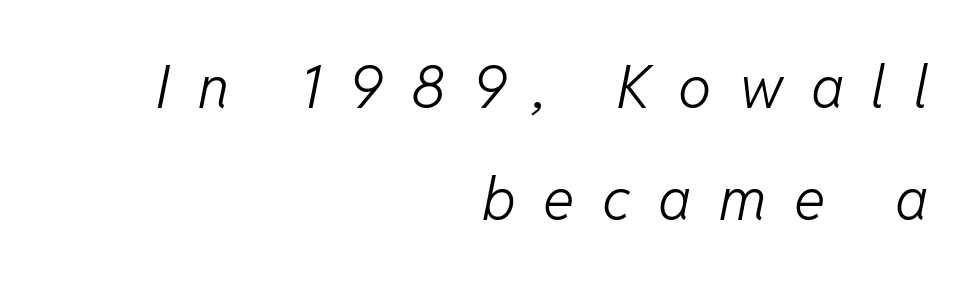
Tracking here is generous; glyphs stand well apart from one another. Summary of weight: not heavy and not bold. Looks like regular typesetting: each glyph gets only the width it needs. All the whitespace from short lines collects on the left. The rendering applies a slant to the glyphs.
